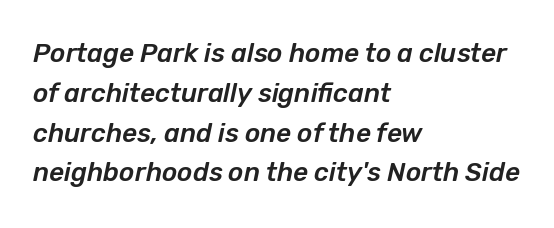
Decoration check: the copy has no underline. Quick note: italic. Successive baselines arrive at the customary interval. Words appear dense and cohesive because spacing is normal. The ragged edge is on the right, which tells us the setting is flush left.
